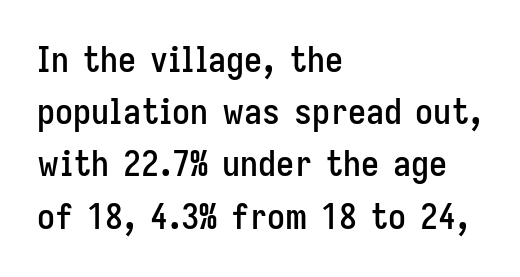
Q: Is the text italic (slanted)? A: No, it is upright.
Q: Is the typeface a serif or a sans-serif typeface? A: Sans-serif.
Q: Is the text underlined? A: No.
Q: How is the paragraph aligned? A: Left-aligned.
Q: Is the spacing between letters normal or unusually wide? A: Normal.
Q: Is the spacing between lines tight, normal or loose? A: Normal.
Q: Width (condensed, normal, or wide)? A: Condensed.
Q: Stroke contrast? A: Low.
Q: x-height? A: Medium.
Q: Monospaced? A: No.
